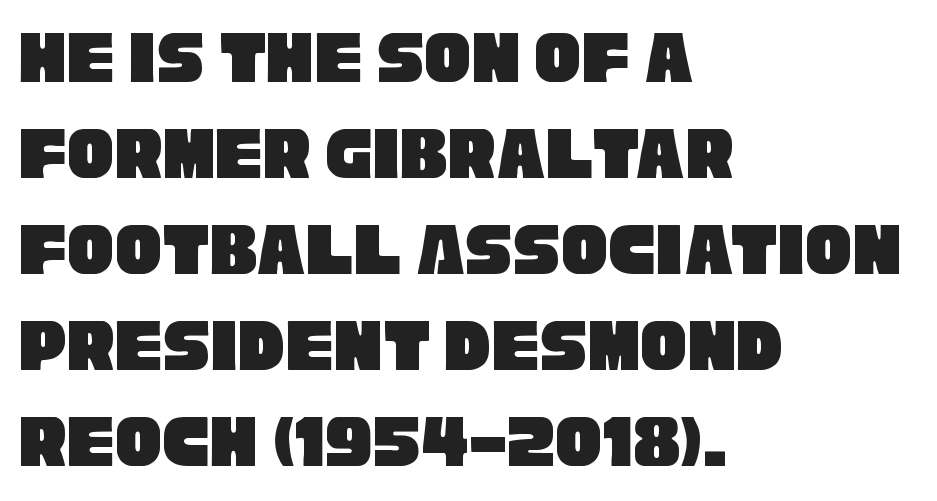
Q: Is the typeface a serif or a sans-serif typeface? A: Sans-serif.
Q: Is the text underlined? A: No.
Q: How is the paragraph aligned? A: Left-aligned.
Q: Is the spacing between letters normal or unusually wide? A: Normal.
Q: Width (condensed, normal, or wide)? A: Condensed.
Q: Stroke contrast? A: Low.
Q: x-height? A: Large.
Q: Monospaced? A: No.
